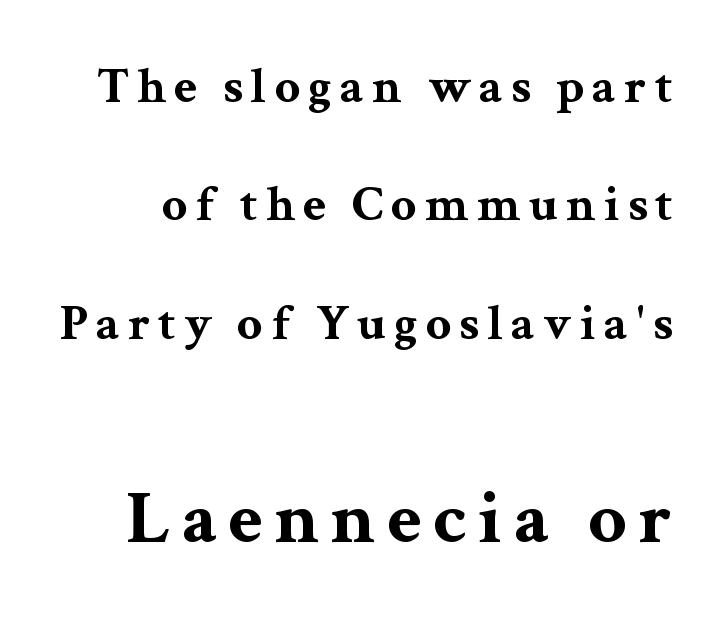
{"serif": "yes", "italic": "no", "bold": "yes", "weight": "bold", "width": "wide", "stroke_contrast": "medium", "x_height": "medium", "monospaced": "no", "underline": "no", "line_spacing": "loose", "line_spacing_ratio": 2.32, "larger_block": "second", "size_ratio": 1.49, "glyph_px": 76}
